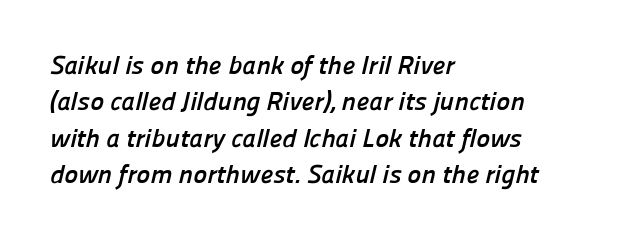
Q: Is the text bold? A: Yes.
Q: Is the text underlined? A: No.
Q: How is the paragraph aligned? A: Left-aligned.
Q: Is the spacing between letters normal or unusually wide? A: Normal.
Q: Is the spacing between lines tight, normal or loose? A: Normal.
